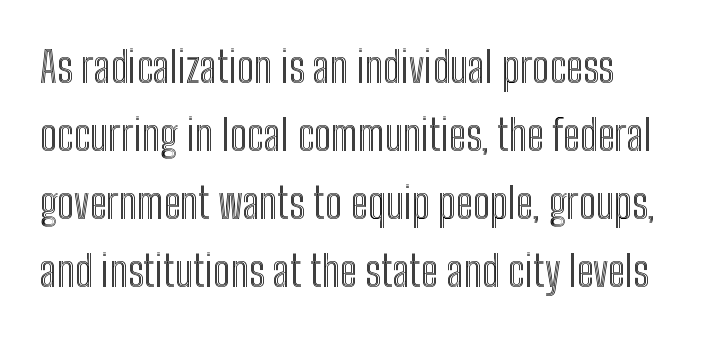
{"italic": "no", "width": "condensed", "x_height": "medium", "monospaced": "no", "underline": "no", "line_spacing": "normal", "line_spacing_ratio": 1.58, "letter_spacing": "normal", "letter_spacing_em": 0.0, "glyph_px": 43}
